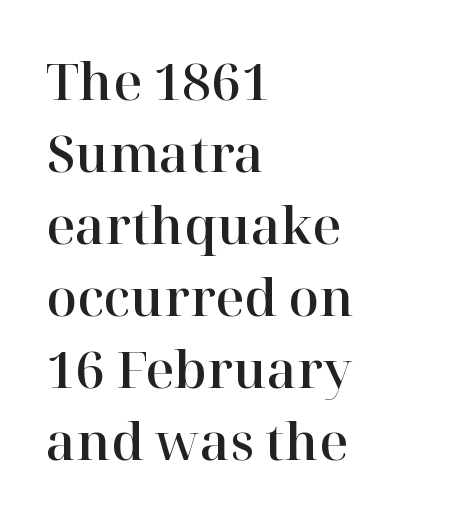
Q: Is the text italic (slanted)? A: No, it is upright.
Q: Is the typeface a serif or a sans-serif typeface? A: Serif.
Q: Is the text underlined? A: No.
Q: How is the paragraph aligned? A: Left-aligned.
Q: Is the spacing between letters normal or unusually wide? A: Normal.
Q: Is the spacing between lines tight, normal or loose? A: Normal.
Q: Width (condensed, normal, or wide)? A: Normal.
Q: Stroke contrast? A: High.
Q: x-height? A: Medium.
Q: Monospaced? A: No.
